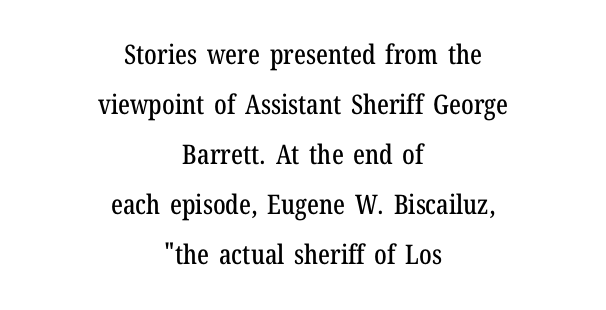
The image shows 27 px text type, upright; set centered, line spacing 1.85x, normal letter spacing, not underlined.
